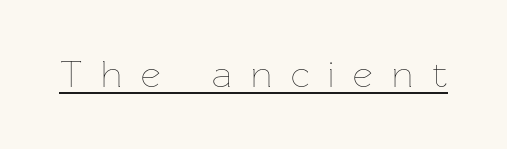
The image shows 38 px thin type, upright; set unusually wide letter spacing (+0.5 em), underlined; low stroke contrast and a medium x-height.
